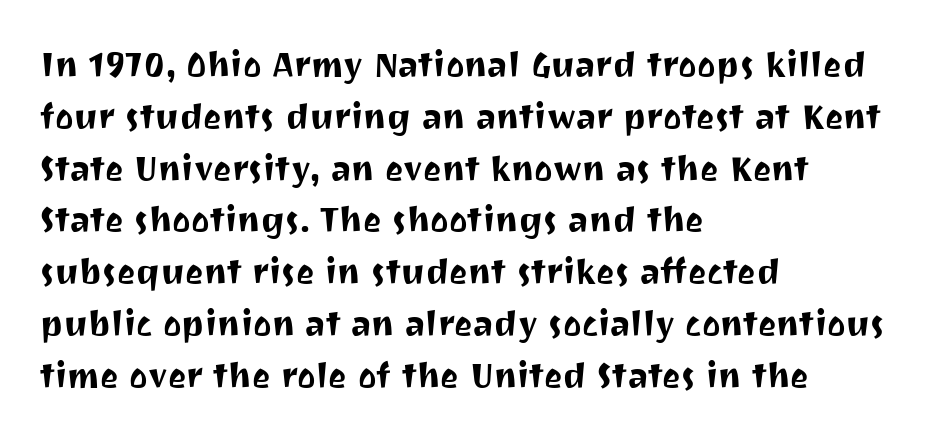
The image shows 35 px sans-serif type, upright; set left-aligned, normal line spacing (1.48x), normal letter spacing, not underlined; medium stroke contrast and a medium x-height.
